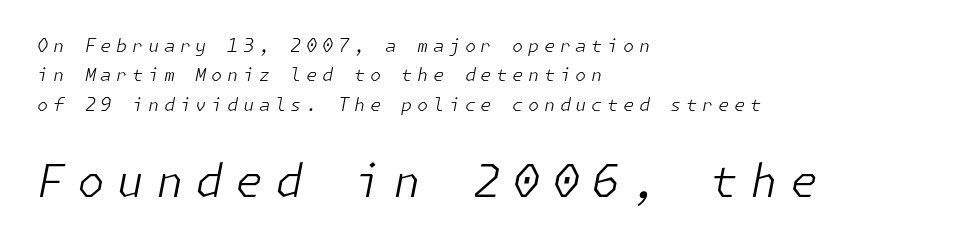
Q: Is the text bold? A: No.
Q: Is the text italic (slanted)? A: Yes, it leans right by about 11 degrees.
Q: Is the text underlined? A: No.
Q: How is the paragraph aligned? A: Left-aligned.
Q: Is the spacing between letters normal or unusually wide? A: Unusually wide.
Q: Is the spacing between lines tight, normal or loose? A: Normal.
Q: Which block of text is set in a larger size, the first (top) or the second (bottom)? A: The second (bottom) one.
Q: Width (condensed, normal, or wide)? A: Normal.
Q: Stroke contrast? A: Low.
Q: x-height? A: Medium.
